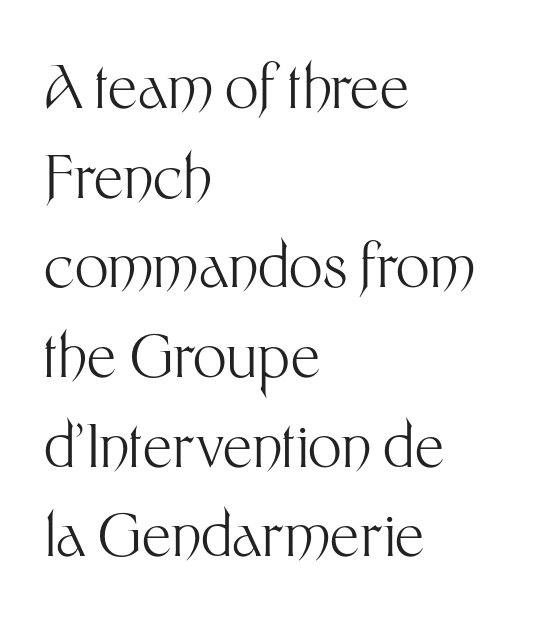
This sample uses plain, unmodified letter spacing. The strokes carry an ordinary text weight at most. Descenders are the only things crossing below the line. The block of text has a typical density, with ordinary space between rows.
